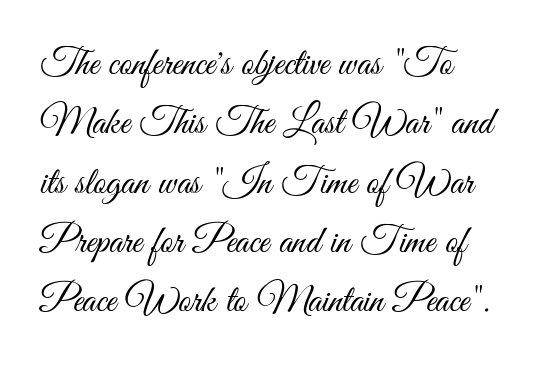
The face used here is rendered with its standard letterfit. Is the type heavy? It reads as light-to-regular instead. Serifs: no, the terminals of the letterforms are clean. The foot of each line stays bare and open. Each letter keeps its own natural width here, so spacing adapts to shape.
